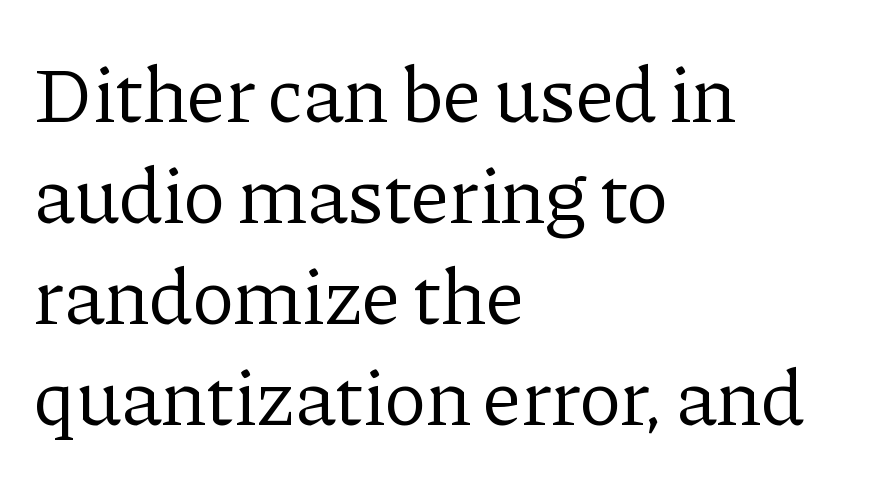
The image shows 79 px regular-weight serif type, upright; set left-aligned, normal line spacing (1.28x), normal letter spacing, not underlined; low stroke contrast and a medium x-height.
